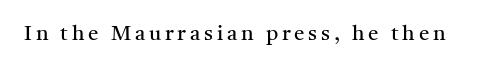
Q: Is the text bold? A: No.
Q: Is the text italic (slanted)? A: No, it is upright.
Q: Is the text underlined? A: No.
